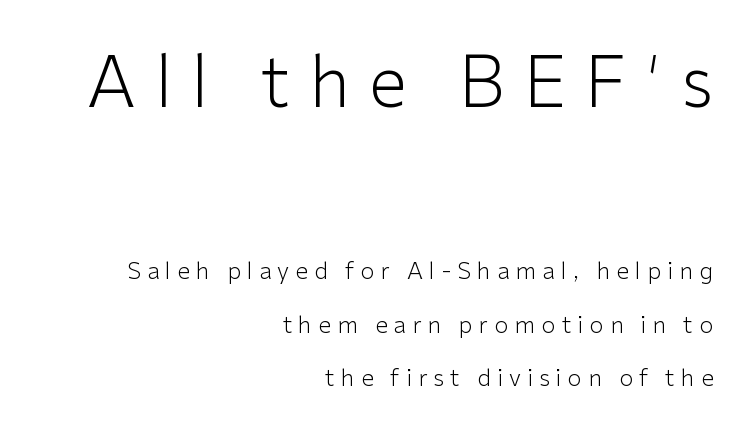
The image shows 70 px light sans-serif type, upright; set right-aligned, loose line spacing (2.33x), unusually wide letter spacing (+0.27 em), not underlined; the first (top) block is 3.04x larger; low stroke contrast and a medium x-height.
